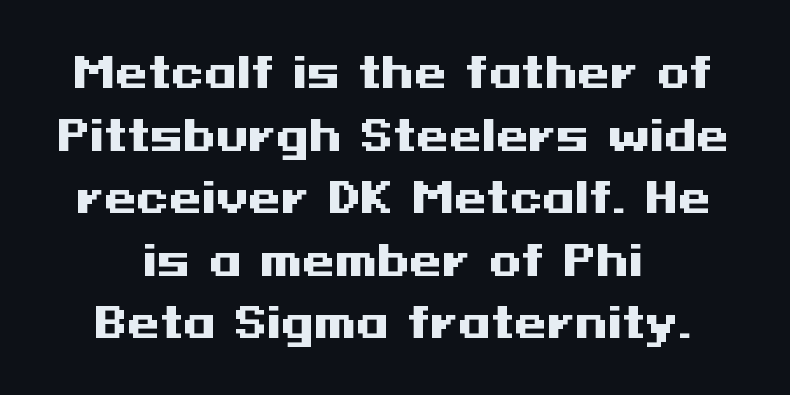
The image shows 42 px heavy, wide sans-serif type, upright; set centered, normal line spacing (1.49x), normal letter spacing, not underlined; medium stroke contrast and a medium x-height.
